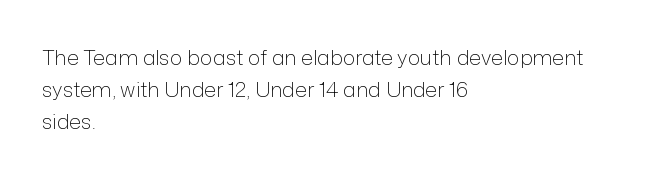
The image shows 21 px text type, upright; set left-aligned, normal line spacing (1.52x), normal letter spacing, not underlined.
